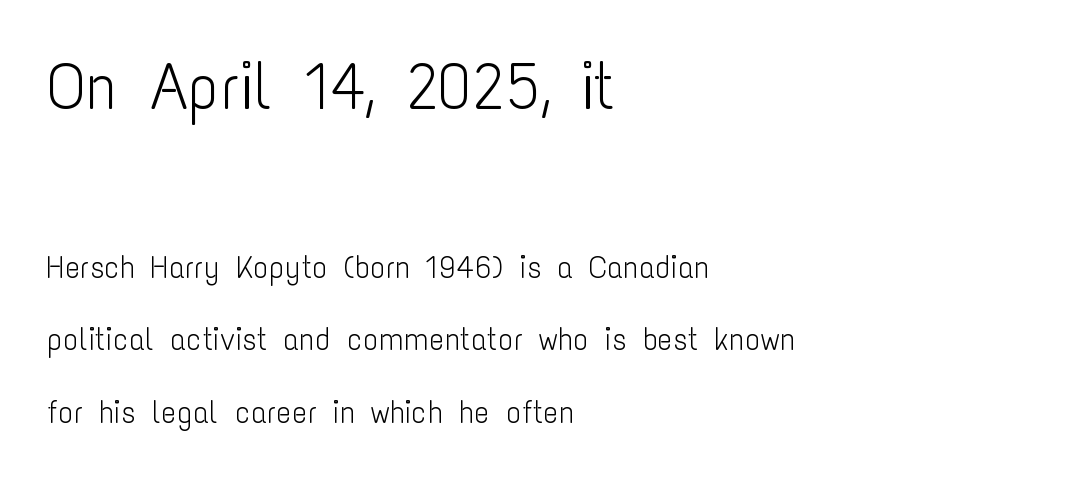
This sample uses plain, unmodified letter spacing. The emphasis by scale lands on block number one, above. This sample trades compactness for vertical openness between lines. Unmarked baselines from the first word to the last. A roman cut, with each character standing at attention.
